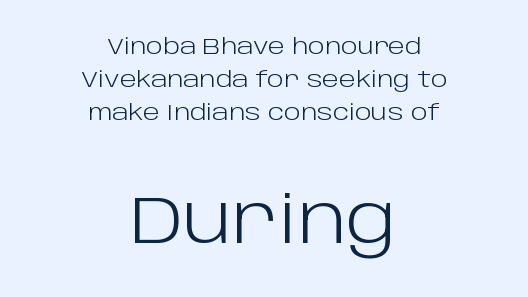
{"serif": "no", "italic": "no", "bold": "no", "weight": "light", "width": "normal", "stroke_contrast": "low", "x_height": "large", "monospaced": "no", "underline": "no", "align": "center", "line_spacing": "normal", "line_spacing_ratio": 1.51, "letter_spacing": "normal", "letter_spacing_em": 0.0, "larger_block": "second", "size_ratio": 3.05, "glyph_px": 67}
